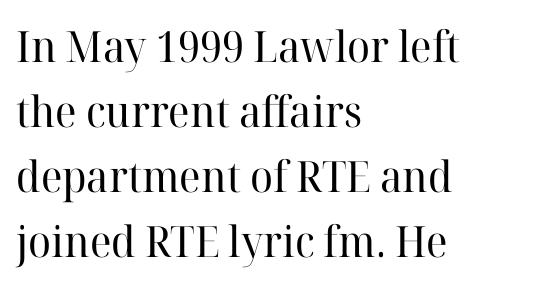
The image shows 43 px regular-weight serif type, upright; set left-aligned, normal line spacing (1.51x), normal letter spacing, not underlined; high stroke contrast and a medium x-height.
